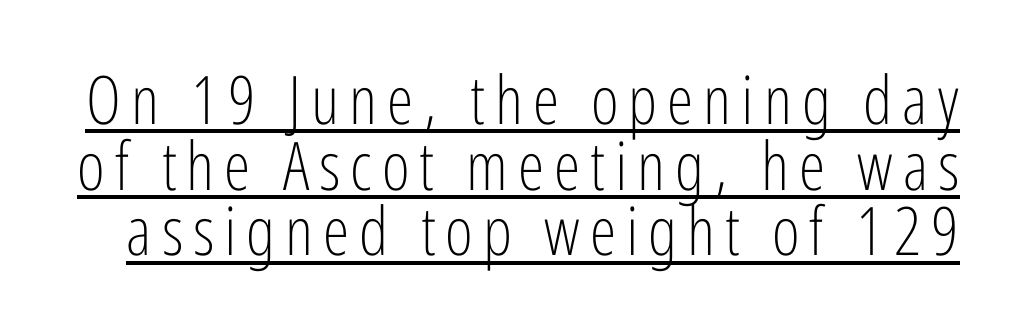
The image shows 67 px light, condensed sans-serif type, upright; set tight line spacing (0.98x), underlined; low stroke contrast and a medium x-height.
